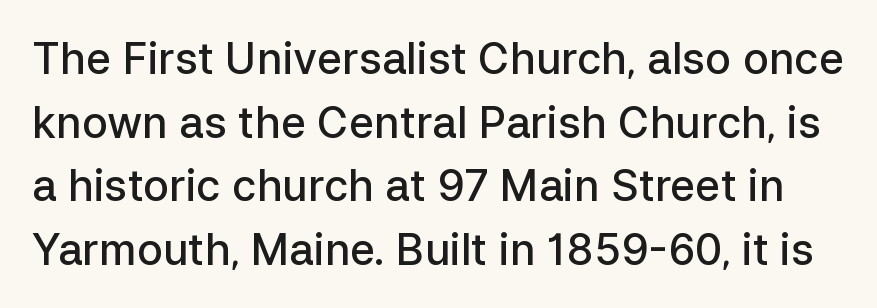
The image shows 43 px semibold sans-serif type, upright; set normal line spacing (1.48x), normal letter spacing, not underlined; low stroke contrast and a medium x-height.
